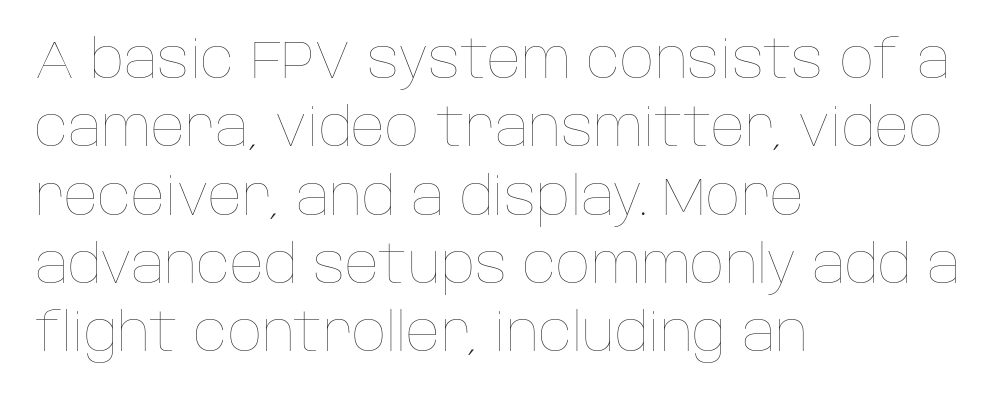
{"italic": "no", "bold": "no", "weight": "thin", "width": "normal", "stroke_contrast": "low", "x_height": "large", "monospaced": "no", "underline": "no", "align": "left", "line_spacing": "normal", "line_spacing_ratio": 1.29, "letter_spacing": "normal", "letter_spacing_em": 0.0, "glyph_px": 53}
